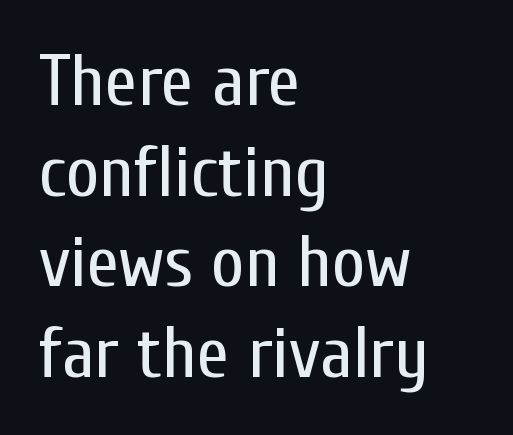
The image shows 73 px regular-weight, condensed sans-serif type, upright; set left-aligned, line spacing 1.24x, normal letter spacing, not underlined; low stroke contrast and a medium x-height.
